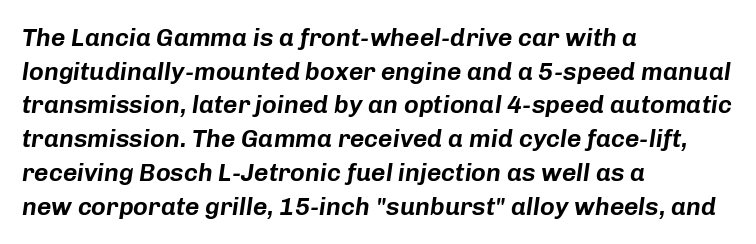
{"italic": "yes", "lean": "right", "slant_degrees": 8, "underline": "no", "align": "left", "line_spacing": "normal", "line_spacing_ratio": 1.35, "letter_spacing": "normal", "letter_spacing_em": 0.0, "glyph_px": 25}
